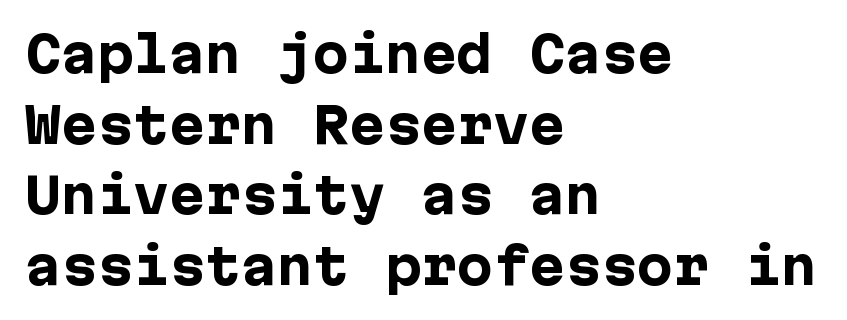
{"serif": "no", "italic": "no", "bold": "yes", "weight": "heavy", "width": "normal", "stroke_contrast": "low", "x_height": "medium", "underline": "no", "align": "left", "line_spacing": "normal", "line_spacing_ratio": 1.47, "letter_spacing": "normal", "letter_spacing_em": 0.0, "glyph_px": 48}
